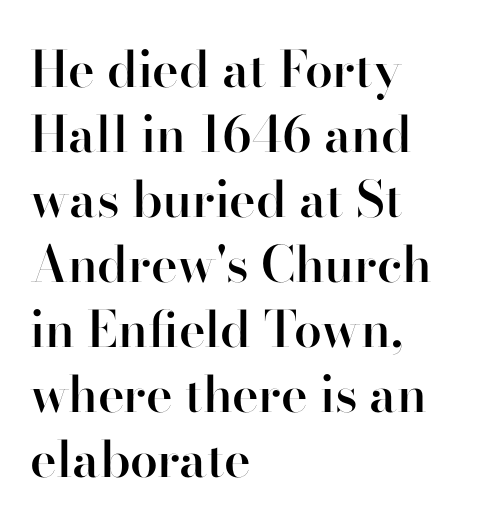
{"serif": "no", "italic": "no", "bold": "semi", "weight": "semibold", "width": "normal", "stroke_contrast": "high", "x_height": "small", "monospaced": "no", "underline": "no", "align": "left", "line_spacing": "normal", "line_spacing_ratio": 1.3, "letter_spacing": "normal", "letter_spacing_em": 0.0, "glyph_px": 50}
